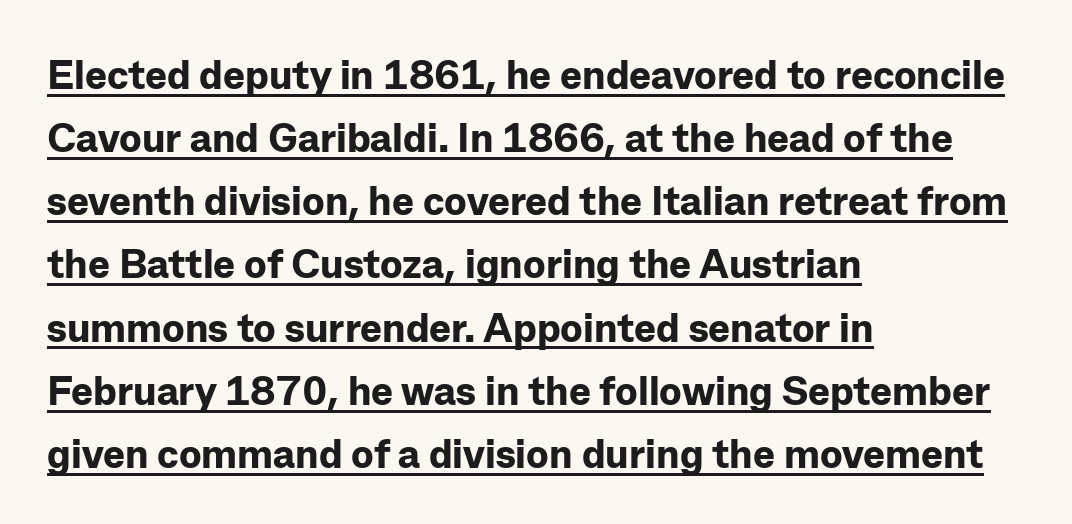
Q: Is the text bold? A: Yes.
Q: Is the text italic (slanted)? A: No, it is upright.
Q: Is the typeface a serif or a sans-serif typeface? A: Sans-serif.
Q: Is the text underlined? A: Yes.
Q: How is the paragraph aligned? A: Left-aligned.
Q: Is the spacing between letters normal or unusually wide? A: Normal.
Q: Is the spacing between lines tight, normal or loose? A: Normal.
Q: Width (condensed, normal, or wide)? A: Normal.
Q: Stroke contrast? A: Low.
Q: x-height? A: Medium.
Q: Monospaced? A: No.
